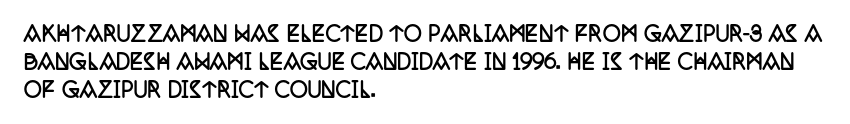
The image shows 20 px bold type, upright; set left-aligned, normal line spacing (1.4x), normal letter spacing, not underlined.
